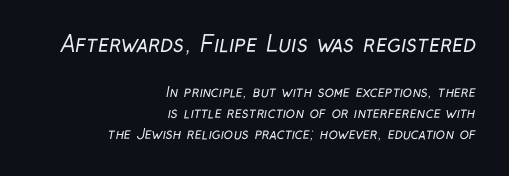
Q: Is the text bold? A: No.
Q: Is the text underlined? A: No.
Q: How is the paragraph aligned? A: Right-aligned.
Q: Is the spacing between letters normal or unusually wide? A: Normal.
Q: Is the spacing between lines tight, normal or loose? A: Normal.
Q: Which block of text is set in a larger size, the first (top) or the second (bottom)? A: The first (top) one.
